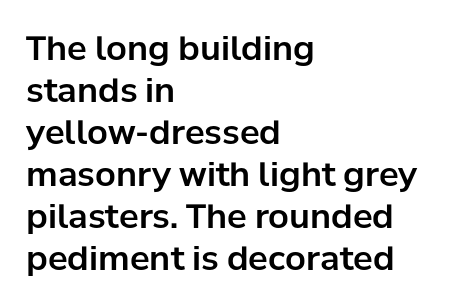
The image shows 33 px sans-serif type, upright; set left-aligned, normal line spacing (1.27x), normal letter spacing, not underlined; low stroke contrast and a medium x-height.
